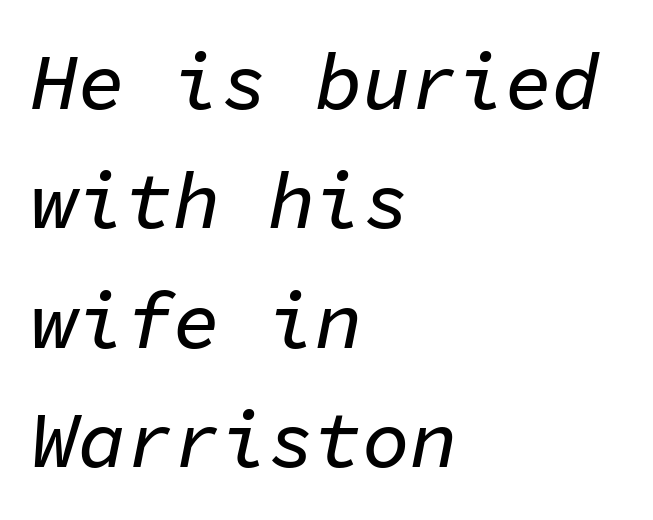
The image shows 79 px text type, italic (leaning right), monospaced; set left-aligned, normal line spacing (1.51x), normal letter spacing, not underlined; low stroke contrast and a medium x-height.
